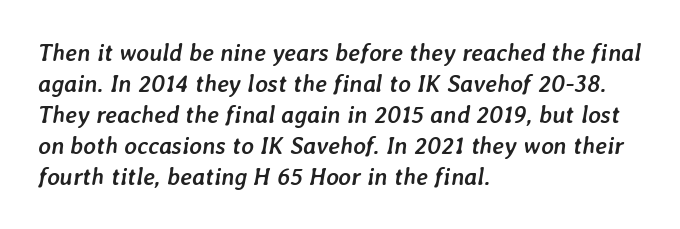
{"italic": "yes", "lean": "right", "slant_degrees": 7, "bold": "yes", "underline": "no", "align": "left", "line_spacing": "normal", "line_spacing_ratio": 1.29, "letter_spacing": "normal", "letter_spacing_em": 0.0, "glyph_px": 24}
